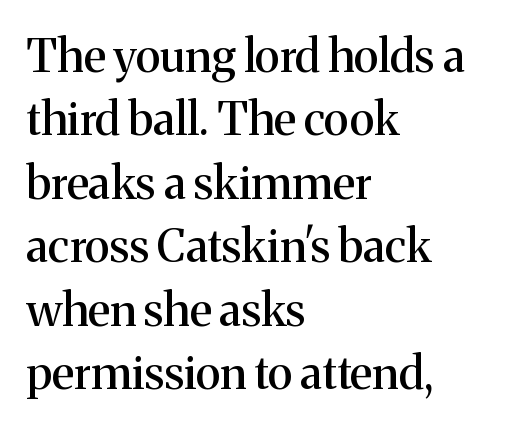
Q: Is the text italic (slanted)? A: No, it is upright.
Q: Is the typeface a serif or a sans-serif typeface? A: Serif.
Q: Is the text underlined? A: No.
Q: How is the paragraph aligned? A: Left-aligned.
Q: Is the spacing between letters normal or unusually wide? A: Normal.
Q: Is the spacing between lines tight, normal or loose? A: Normal.
Q: Width (condensed, normal, or wide)? A: Normal.
Q: Stroke contrast? A: Medium.
Q: x-height? A: Medium.
Q: Monospaced? A: No.
